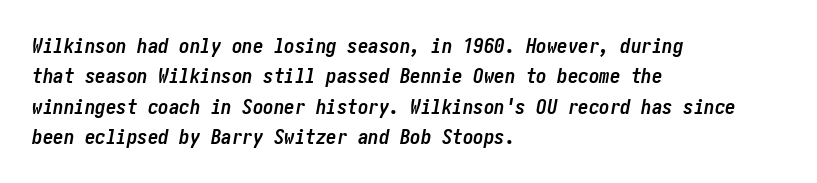
The image shows 21 px bold type, italic (leaning right); set left-aligned, normal line spacing (1.45x), normal letter spacing, not underlined.
